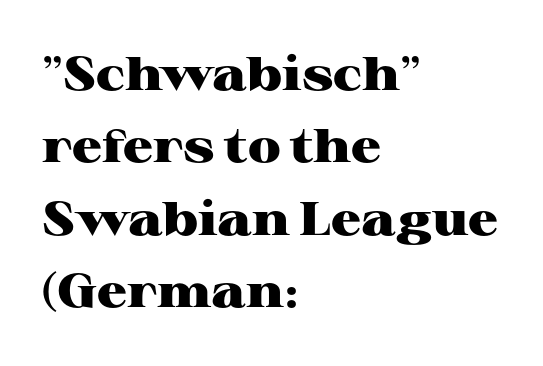
The image shows 47 px heavy, wide serif type, upright; set left-aligned, normal line spacing (1.54x), normal letter spacing, not underlined; high stroke contrast and a medium x-height.
